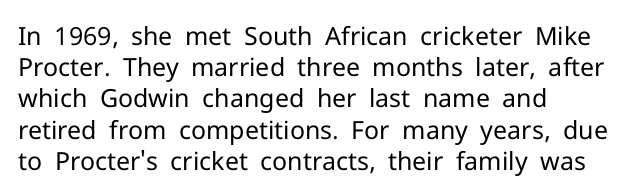
{"italic": "no", "bold": "no", "underline": "no", "align": "left", "line_spacing": "normal", "line_spacing_ratio": 1.25, "letter_spacing": "normal", "letter_spacing_em": 0.0, "glyph_px": 25}
